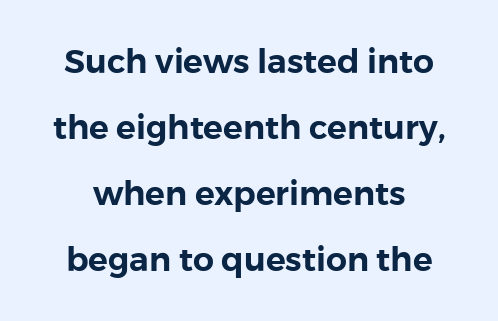
Q: Is the text italic (slanted)? A: No, it is upright.
Q: Is the typeface a serif or a sans-serif typeface? A: Sans-serif.
Q: Is the text underlined? A: No.
Q: Is the spacing between letters normal or unusually wide? A: Normal.
Q: Is the spacing between lines tight, normal or loose? A: Loose.
Q: Width (condensed, normal, or wide)? A: Normal.
Q: x-height? A: Medium.
Q: Monospaced? A: No.
